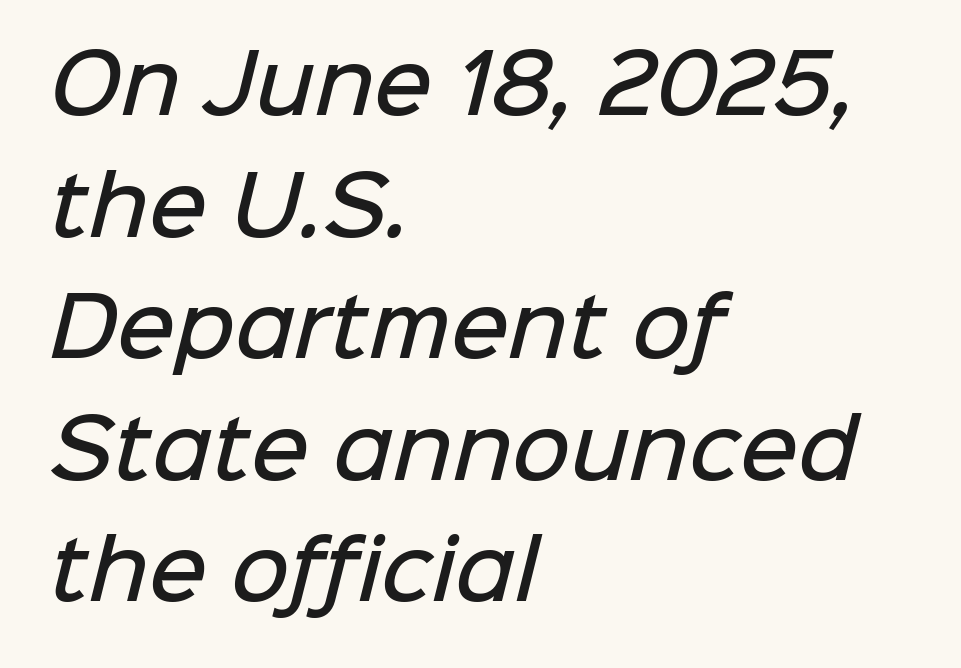
Is this a fixed-width face? No — the glyphs have proportional, varying widths. Evenly set lines give the paragraph a standard silhouette. Layout note: lines flush left. Observe the absence of serifs on each vertical stroke in this sample. The gap between lines stays unmarked.
